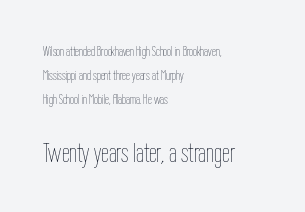
Quick note: underline off. The lower block of text is set noticeably larger than the block above it. All the whitespace from short lines collects on the right. Each letter keeps its own natural width here, so spacing adapts to shape. Look at the tracking — it's just the regular setting, nothing added. Nope, not italic — everything's standing straight.
